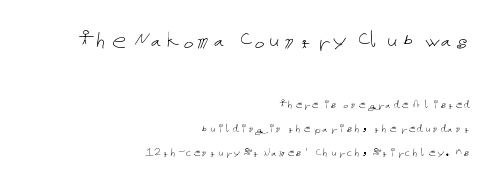
The image shows 28 px thin type, upright; set right-aligned, line spacing 1.72x, normal letter spacing, not underlined; the first (top) block is 2.0x larger; low stroke contrast and a medium x-height.
